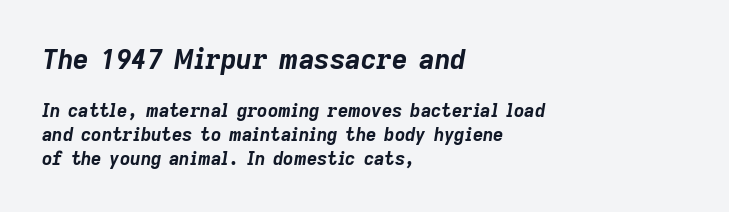
A student would notice the top passage is typeset larger than what follows. Each new line begins a customary step beneath the previous one. Layout note: lines flush left. Weight check: bold — yes, fully. Descender tails drop into unmarked territory. These lines keep a tight, regular rhythm from letter to letter.
